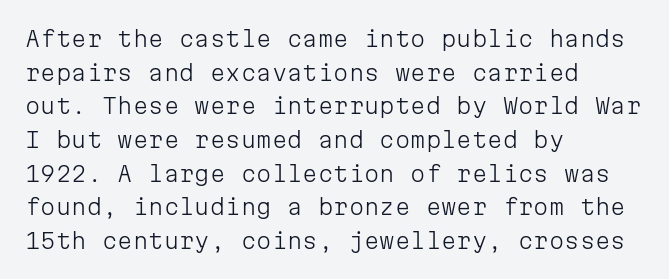
Q: Is the text bold? A: No.
Q: Is the text italic (slanted)? A: No, it is upright.
Q: Is the text underlined? A: No.
Q: How is the paragraph aligned? A: Left-aligned.
Q: Is the spacing between letters normal or unusually wide? A: Normal.
Q: Is the spacing between lines tight, normal or loose? A: Normal.
